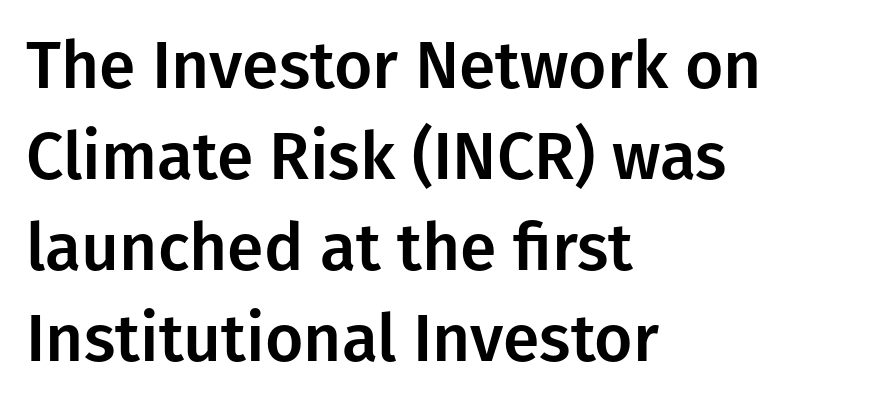
Q: Is the text italic (slanted)? A: No, it is upright.
Q: Is the typeface a serif or a sans-serif typeface? A: Sans-serif.
Q: Is the text underlined? A: No.
Q: How is the paragraph aligned? A: Left-aligned.
Q: Is the spacing between letters normal or unusually wide? A: Normal.
Q: Is the spacing between lines tight, normal or loose? A: Normal.
Q: Width (condensed, normal, or wide)? A: Normal.
Q: Stroke contrast? A: Low.
Q: x-height? A: Medium.
Q: Monospaced? A: No.
